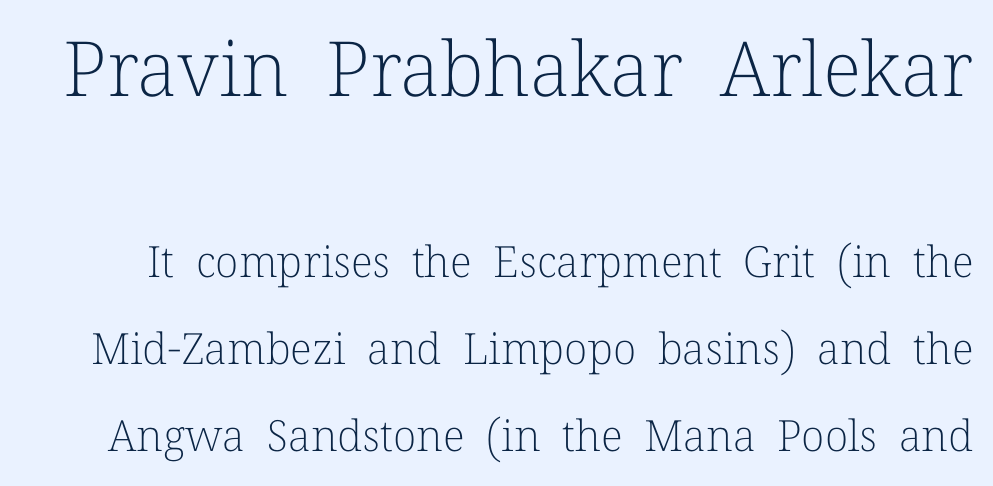
The type is set solid horizontally, with unmodified tracking. What's the leading like? Stretched, with rows far apart. A quiet, ordinary-to-light weight characterises the typeface. Letters rest on an invisible, unmarked baseline.
